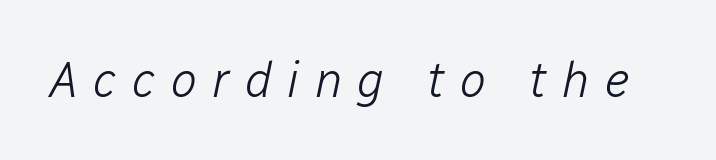
Is the type heavy? It reads as light-to-regular instead. A clean baseline with only descenders dipping below it. The face used here is rendered with a markedly widened letterfit. The text carries the slant typical of an italic or oblique font.
